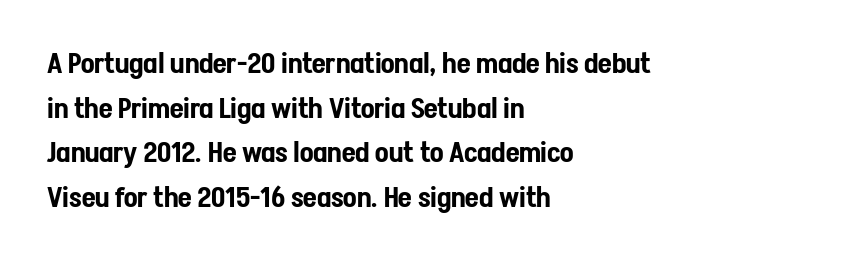
The image shows 28 px condensed sans-serif type, upright; set left-aligned, normal line spacing (1.59x), normal letter spacing, not underlined; low stroke contrast and a medium x-height.
